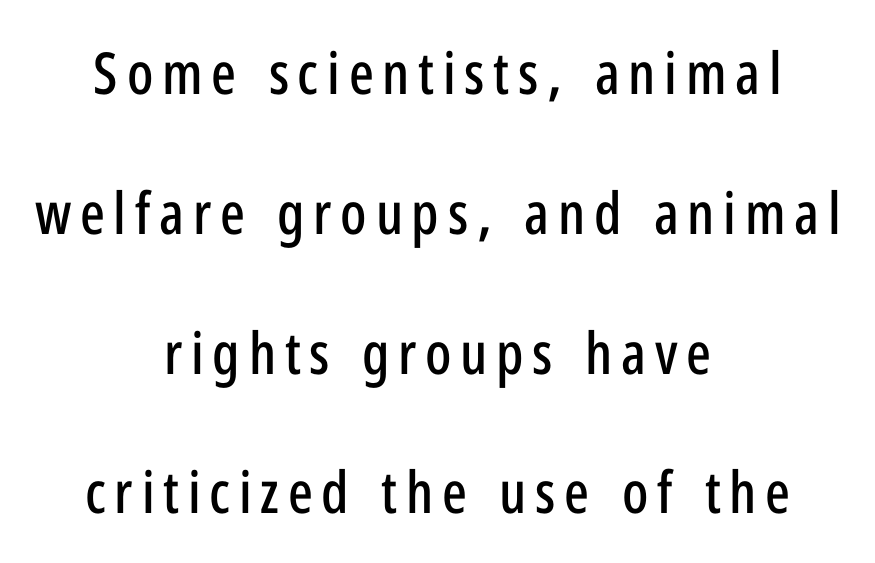
Q: Is the text italic (slanted)? A: No, it is upright.
Q: Is the typeface a serif or a sans-serif typeface? A: Sans-serif.
Q: Is the text underlined? A: No.
Q: How is the paragraph aligned? A: Centered.
Q: Is the spacing between lines tight, normal or loose? A: Loose.
Q: Width (condensed, normal, or wide)? A: Condensed.
Q: Stroke contrast? A: Low.
Q: x-height? A: Medium.
Q: Monospaced? A: No.
